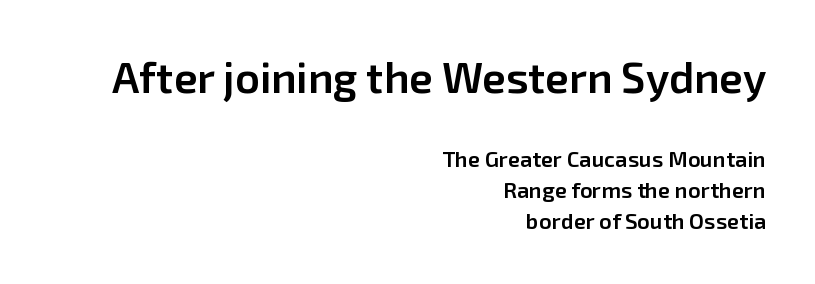
Q: Is the text bold? A: Semi-bold.
Q: Is the text italic (slanted)? A: No, it is upright.
Q: Is the typeface a serif or a sans-serif typeface? A: Sans-serif.
Q: Is the text underlined? A: No.
Q: How is the paragraph aligned? A: Right-aligned.
Q: Is the spacing between letters normal or unusually wide? A: Normal.
Q: Is the spacing between lines tight, normal or loose? A: Normal.
Q: Which block of text is set in a larger size, the first (top) or the second (bottom)? A: The first (top) one.
Q: Width (condensed, normal, or wide)? A: Normal.
Q: Stroke contrast? A: Low.
Q: x-height? A: Medium.
Q: Monospaced? A: No.
